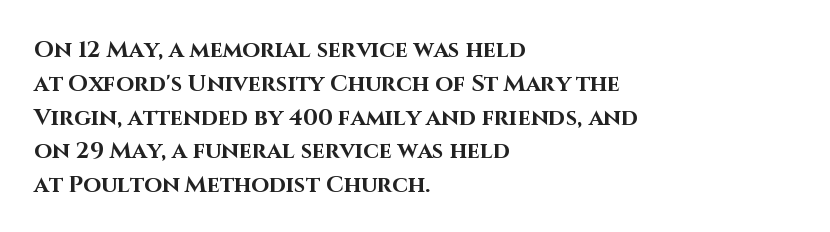
Bold? Absolutely — the strokes are thick and heavy. The setting favours the left margin, as ordinary paragraphs usually do. The font's upright variant was chosen for this text. A bare baseline throughout the passage. Vertical spacing — default.
